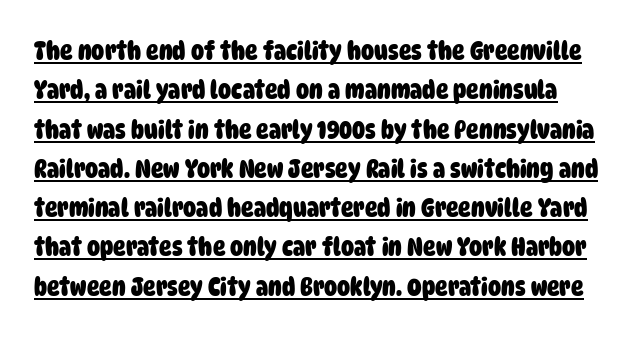
The image shows 26 px bold type; set normal line spacing (1.51x), normal letter spacing, underlined.
